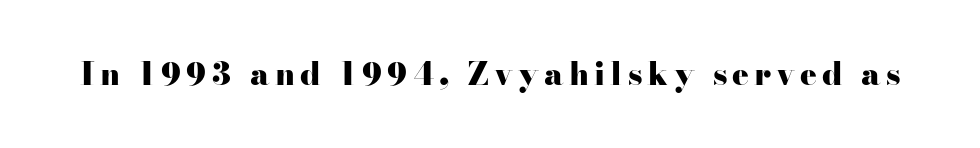
The image shows 31 px heavy, wide serif type, upright; set not underlined; high stroke contrast and a small x-height.
